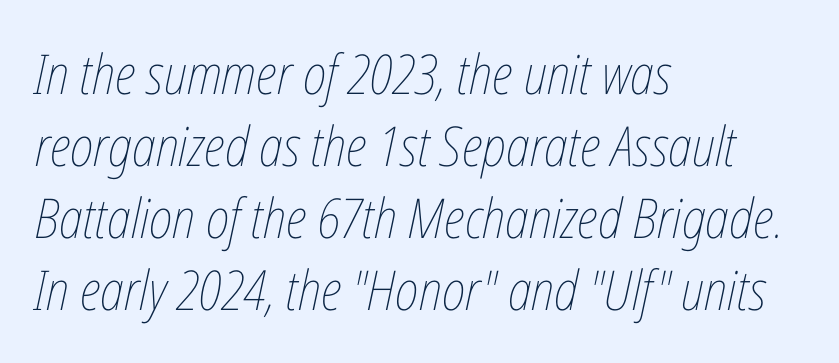
Tall strokes in this sample are angled rather than plumb. The line texture is even and compact thanks to regular tracking. Think of a printed novel: that variable character pitch is what you see here. In CSS terms this would be text-align: left. Stroke thickness stays within the range of a standard reading face or lighter.
